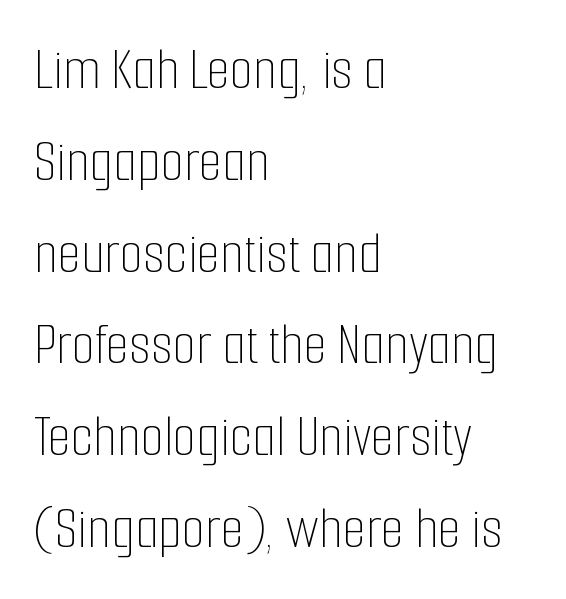
The image shows 60 px thin, condensed type, upright; set left-aligned, normal line spacing (1.53x), normal letter spacing, not underlined; low stroke contrast and a medium x-height.
